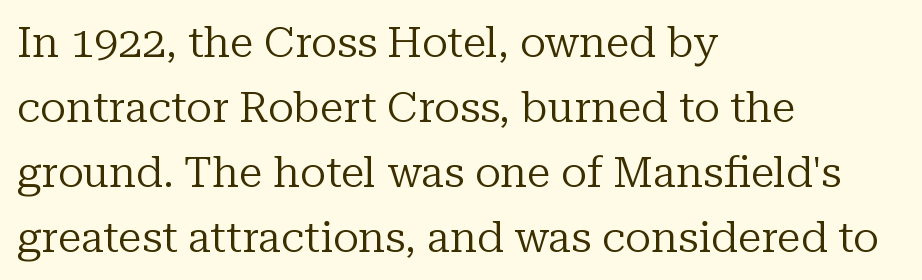
Q: Is the text bold? A: No.
Q: Is the text italic (slanted)? A: No, it is upright.
Q: Is the typeface a serif or a sans-serif typeface? A: Serif.
Q: Is the text underlined? A: No.
Q: How is the paragraph aligned? A: Left-aligned.
Q: Is the spacing between letters normal or unusually wide? A: Normal.
Q: Is the spacing between lines tight, normal or loose? A: Normal.
Q: Width (condensed, normal, or wide)? A: Normal.
Q: Stroke contrast? A: Low.
Q: x-height? A: Medium.
Q: Monospaced? A: No.
